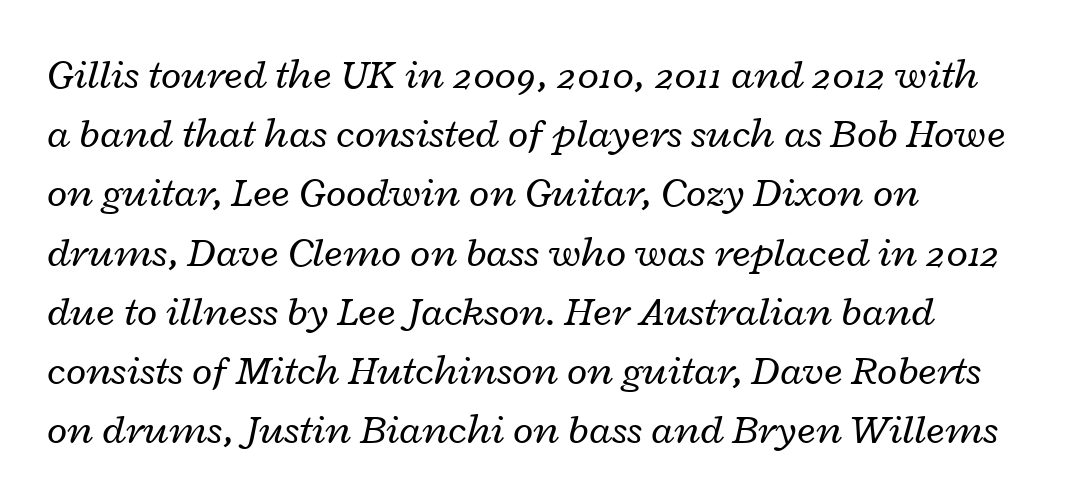
The image shows 42 px regular-weight, wide type, italic (leaning right); set left-aligned, normal line spacing (1.41x), normal letter spacing, not underlined; low stroke contrast and a medium x-height.
